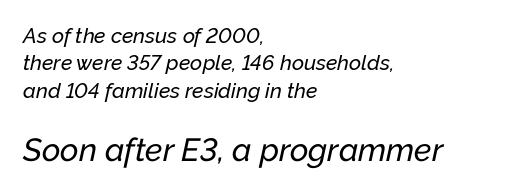
{"italic": "yes", "lean": "right", "slant_degrees": 12, "width": "normal", "stroke_contrast": "low", "x_height": "medium", "monospaced": "no", "underline": "no", "align": "left", "line_spacing": "normal", "line_spacing_ratio": 1.3, "letter_spacing": "normal", "letter_spacing_em": 0.0, "larger_block": "second", "size_ratio": 1.52, "glyph_px": 32}
